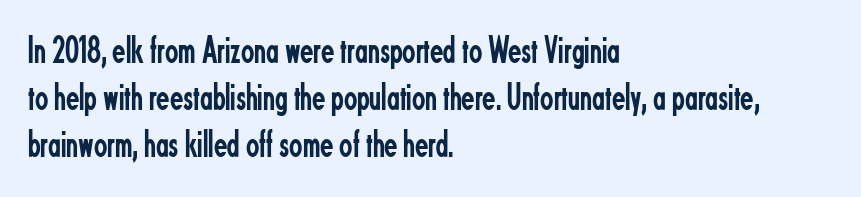
Q: Is the text bold? A: No.
Q: Is the text italic (slanted)? A: No, it is upright.
Q: Is the typeface a serif or a sans-serif typeface? A: Sans-serif.
Q: Is the text underlined? A: No.
Q: How is the paragraph aligned? A: Left-aligned.
Q: Is the spacing between letters normal or unusually wide? A: Normal.
Q: Width (condensed, normal, or wide)? A: Condensed.
Q: Stroke contrast? A: Low.
Q: x-height? A: Small.
Q: Monospaced? A: No.
